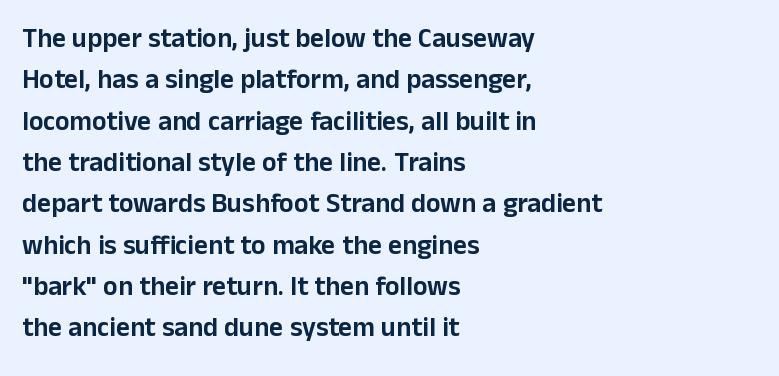
Q: Is the text italic (slanted)? A: No, it is upright.
Q: Is the text underlined? A: No.
Q: How is the paragraph aligned? A: Left-aligned.
Q: Is the spacing between letters normal or unusually wide? A: Normal.
Q: Is the spacing between lines tight, normal or loose? A: Normal.
